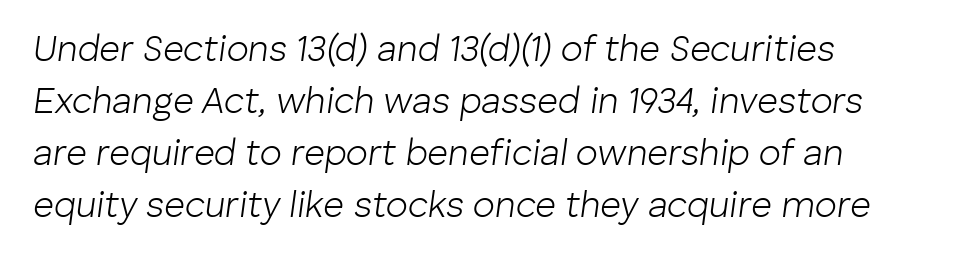
The image shows 36 px light type, italic (leaning right); set left-aligned, normal line spacing (1.44x), normal letter spacing, not underlined; low stroke contrast and a medium x-height.
